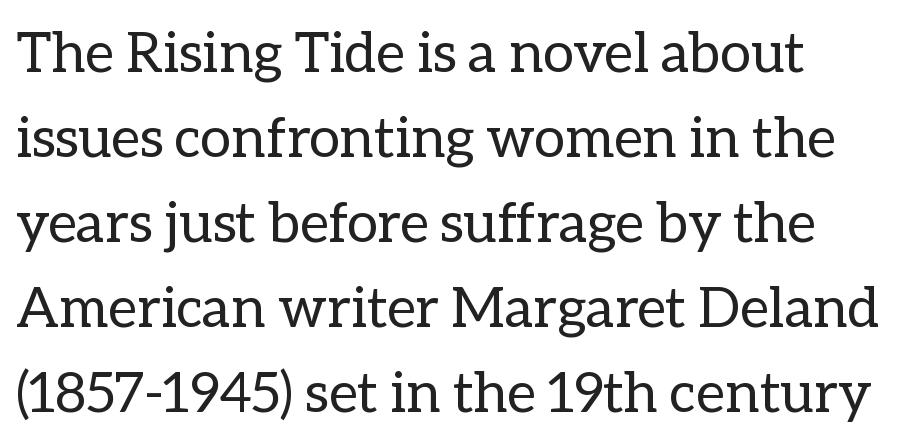
The strokes are not fattened; the text isn't bold. The glyphs are unaccompanied by any horizontal stroke below them. Looks like regular typesetting: each glyph gets only the width it needs. You could call the tracking neutral — neither tight nor loose. A typesetter would mark this as roman, not italic. Regarding leading, the lines here are spaced in the standard way.
